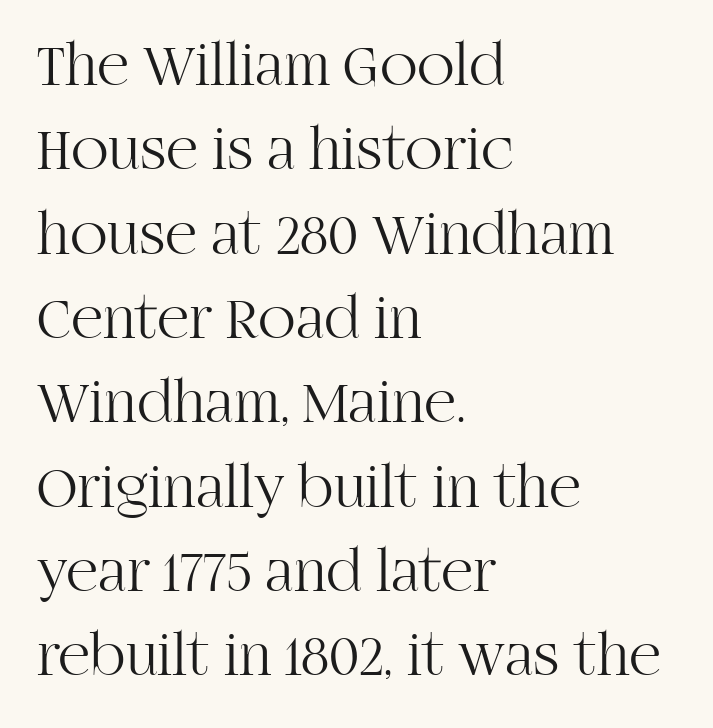
A bare baseline throughout the passage. No extra ink here — the face is not bold. Quick note: not italic, upright. Serifs: yes, visible at the terminals of the letterforms. Proportional: the letters do not fall into vertical columns.
